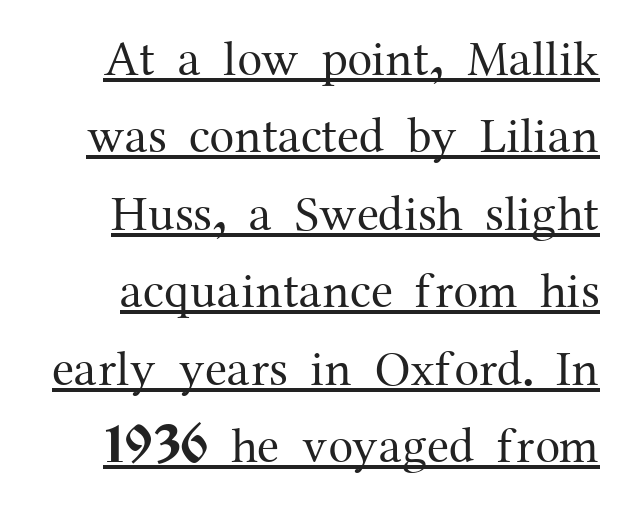
The image shows 50 px regular-weight serif type, upright; set right-aligned, normal line spacing (1.55x), normal letter spacing, underlined; medium stroke contrast and a medium x-height.
